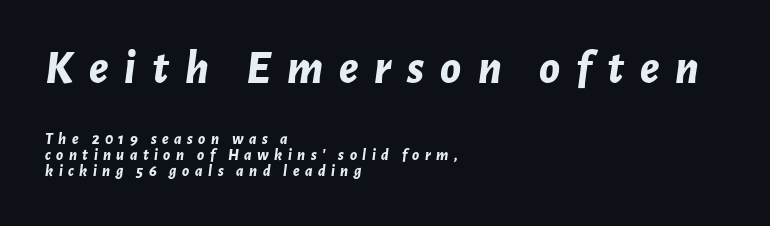
One glance says dense: line gaps are narrower than usual. The block sitting higher on the canvas is the one with enlarged characters. The letters are spread apart with noticeably loose tracking. Bold? Absolutely — the strokes are thick and heavy.
